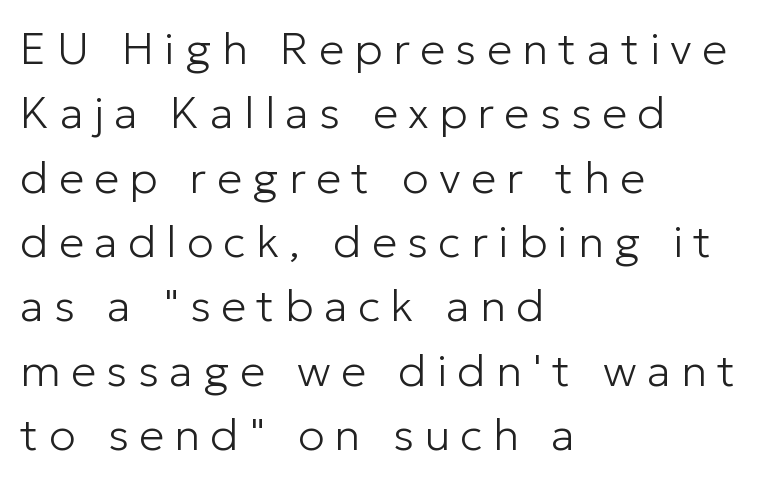
The image shows 45 px light sans-serif type, upright; set left-aligned, normal line spacing (1.43x), unusually wide letter spacing (+0.23 em), not underlined; low stroke contrast and a medium x-height.
